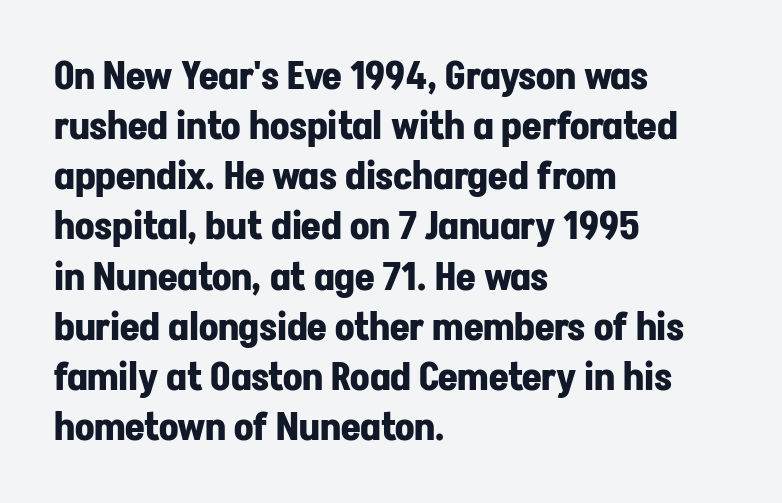
The typesetter chose a ragged-right arrangement here. Notice how descenders clear the ascenders below comfortably — that's standard leading. Rule under the text: the space is simply empty. Heavy-handed strokes throughout: this text is bold. The face used here is rendered with its standard letterfit.
